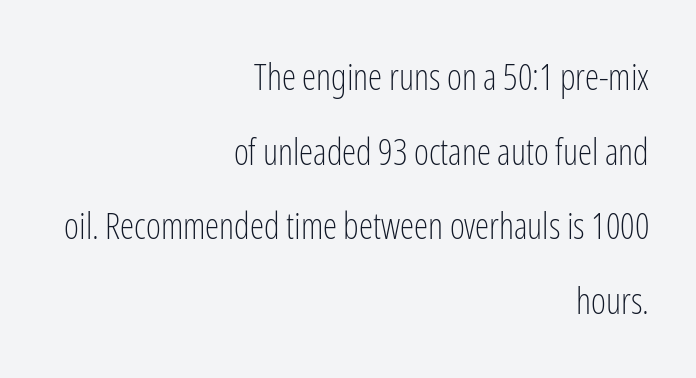
The words here are not underlined. The compositor pushed each line to the right boundary. The letterforms sit at book weight or below. The text was rendered using a sans face with plain stroke endings.
